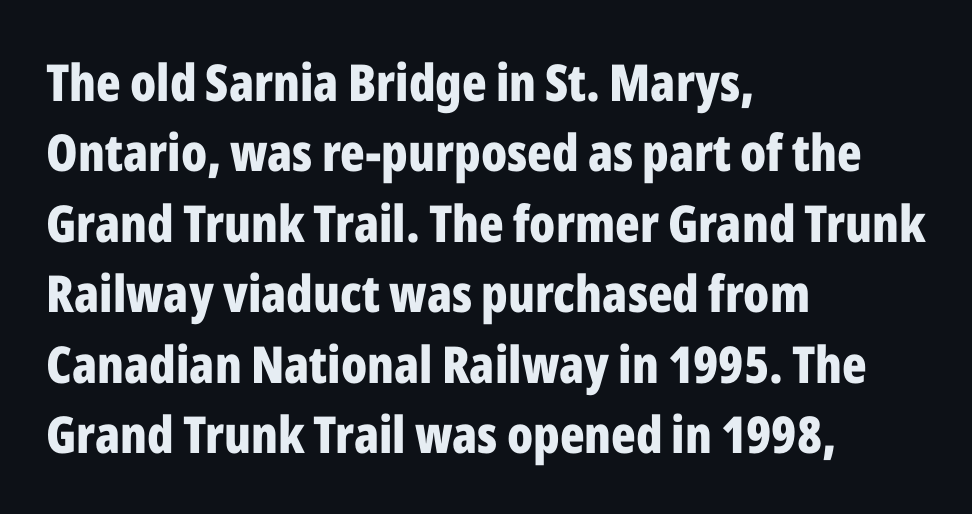
Q: Is the text bold? A: Yes.
Q: Is the text italic (slanted)? A: No, it is upright.
Q: Is the typeface a serif or a sans-serif typeface? A: Sans-serif.
Q: Is the text underlined? A: No.
Q: How is the paragraph aligned? A: Left-aligned.
Q: Is the spacing between letters normal or unusually wide? A: Normal.
Q: Is the spacing between lines tight, normal or loose? A: Normal.
Q: Width (condensed, normal, or wide)? A: Condensed.
Q: Stroke contrast? A: Low.
Q: x-height? A: Medium.
Q: Monospaced? A: No.
